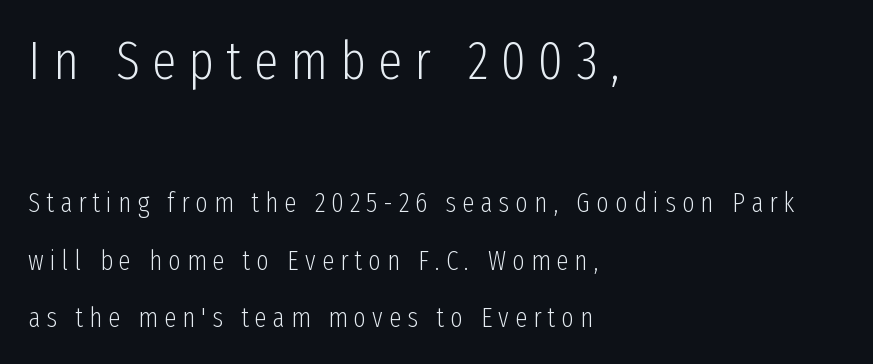
The image shows 54 px light, condensed sans-serif type, upright; set left-aligned, loose line spacing (2.13x), unusually wide letter spacing (+0.23 em), not underlined; the first (top) block is 2.0x larger; low stroke contrast and a medium x-height.
